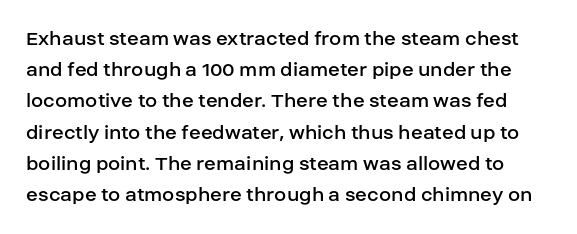
The image shows 22 px text type, upright; set normal line spacing (1.42x), normal letter spacing, not underlined.
